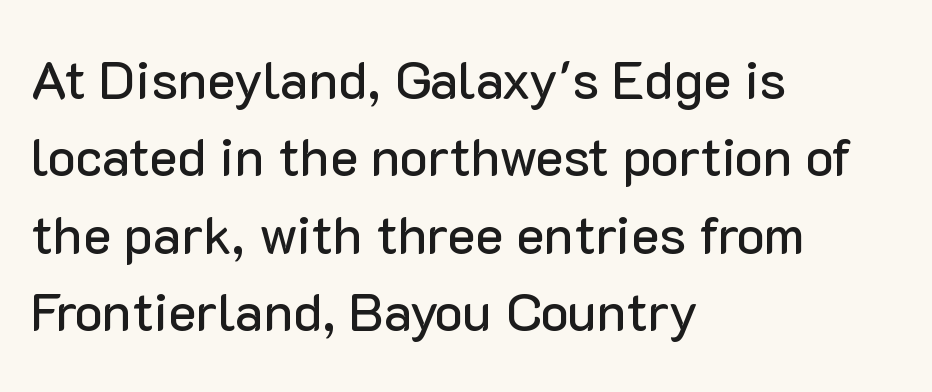
{"serif": "no", "italic": "no", "width": "normal", "stroke_contrast": "low", "x_height": "medium", "monospaced": "no", "underline": "no", "align": "left", "line_spacing": "normal", "line_spacing_ratio": 1.46, "letter_spacing": "normal", "letter_spacing_em": 0.0, "glyph_px": 53}
